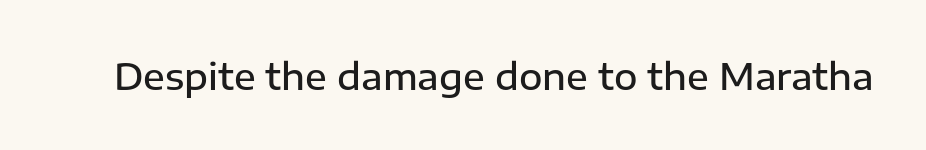
The image shows 36 px semibold sans-serif type, upright; set normal letter spacing, not underlined; low stroke contrast and a medium x-height.
